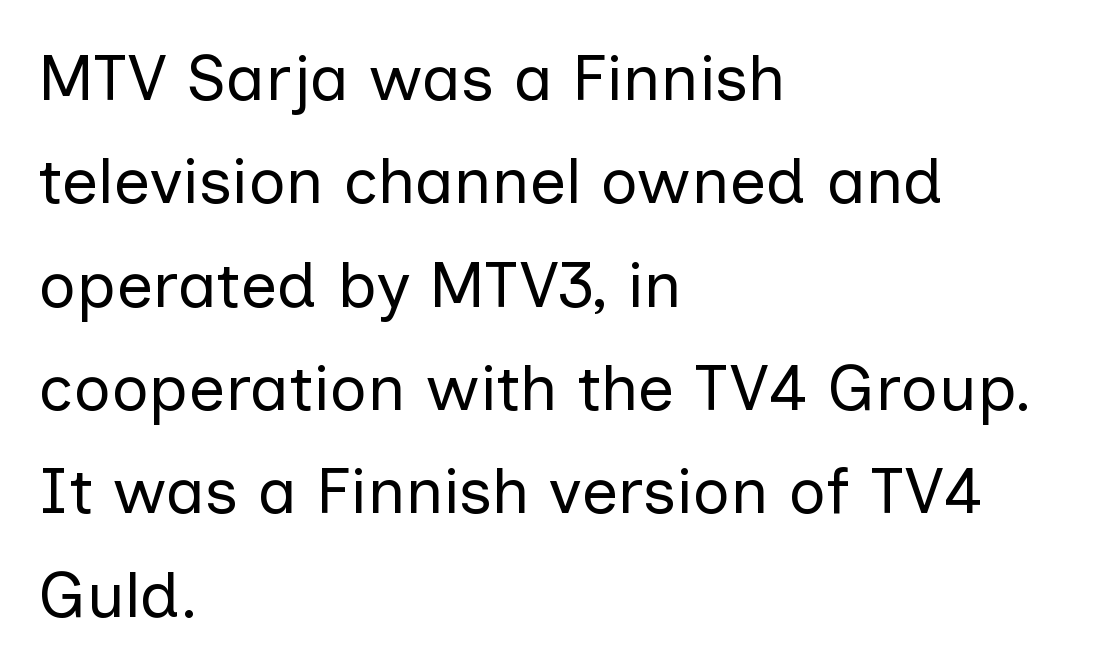
The image shows 65 px regular-weight sans-serif type, upright; set left-aligned, normal line spacing (1.59x), normal letter spacing, not underlined; low stroke contrast and a medium x-height.
